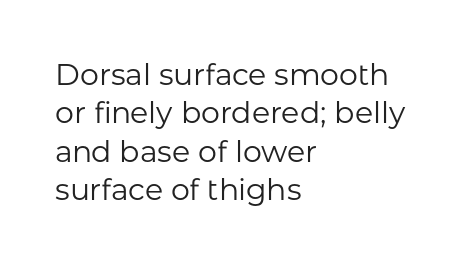
{"serif": "no", "italic": "no", "bold": "no", "weight": "regular", "width": "normal", "stroke_contrast": "low", "x_height": "medium", "monospaced": "no", "underline": "no", "align": "left", "line_spacing": "normal", "line_spacing_ratio": 1.28, "letter_spacing": "normal", "letter_spacing_em": 0.0, "glyph_px": 30}
